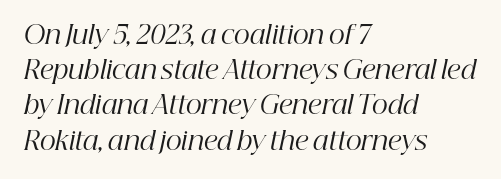
Q: Is the text bold? A: No.
Q: Is the text italic (slanted)? A: Yes, it leans right by about 12 degrees.
Q: Is the text underlined? A: No.
Q: How is the paragraph aligned? A: Left-aligned.
Q: Is the spacing between letters normal or unusually wide? A: Normal.
Q: Is the spacing between lines tight, normal or loose? A: Normal.
